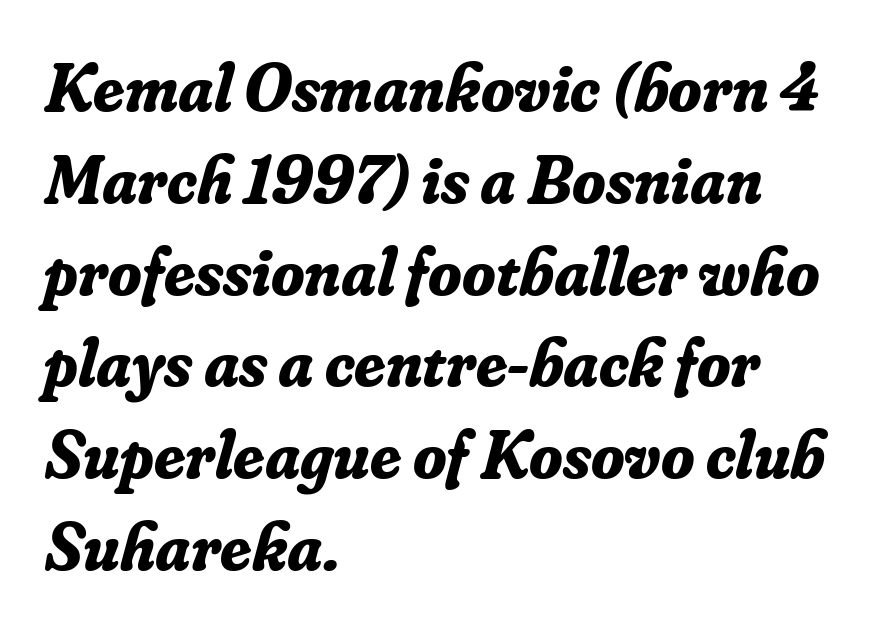
The axis of the letterforms is tilted away from vertical. The letters are bold, with thick, heavy strokes. Every row of glyphs begins at an identical x-position on the left. This sample keeps an unexceptional amount of space between lines.
